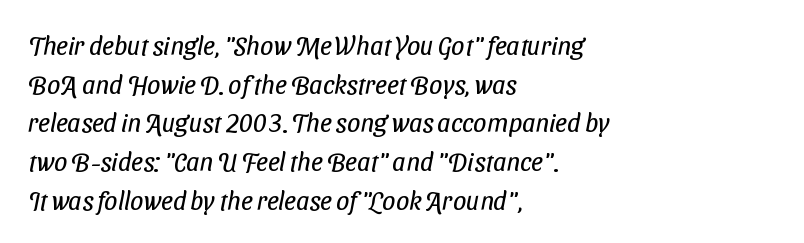
The passage shown stacks its lines at a standard gap. Underline: absent. The typesetter chose a ragged-right arrangement here. Weight class: somewhere from thin through regular.
